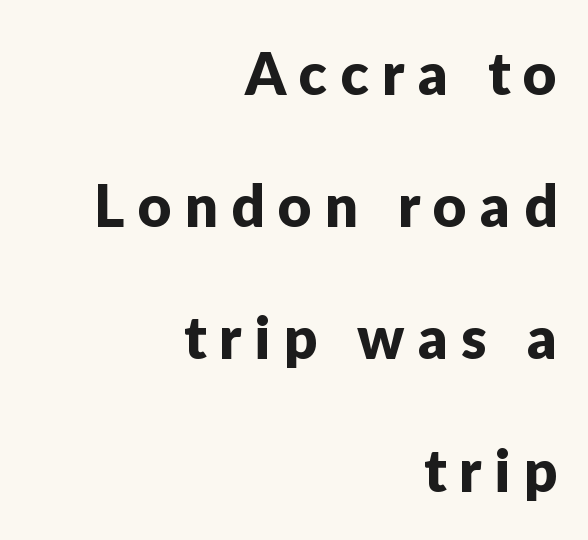
{"serif": "no", "italic": "no", "width": "normal", "stroke_contrast": "low", "x_height": "medium", "monospaced": "no", "underline": "no", "align": "right", "line_spacing": "loose", "line_spacing_ratio": 2.28, "letter_spacing": "wide", "letter_spacing_em": 0.23, "glyph_px": 58}
